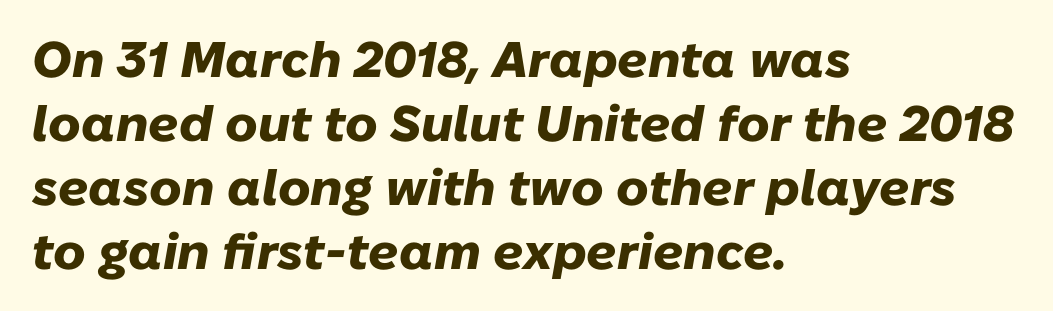
Q: Is the text bold? A: Yes.
Q: Is the text italic (slanted)? A: Yes, it leans right by about 10 degrees.
Q: Is the text underlined? A: No.
Q: How is the paragraph aligned? A: Left-aligned.
Q: Is the spacing between letters normal or unusually wide? A: Normal.
Q: Is the spacing between lines tight, normal or loose? A: Normal.
Q: Width (condensed, normal, or wide)? A: Normal.
Q: Stroke contrast? A: Low.
Q: x-height? A: Medium.
Q: Monospaced? A: No.
